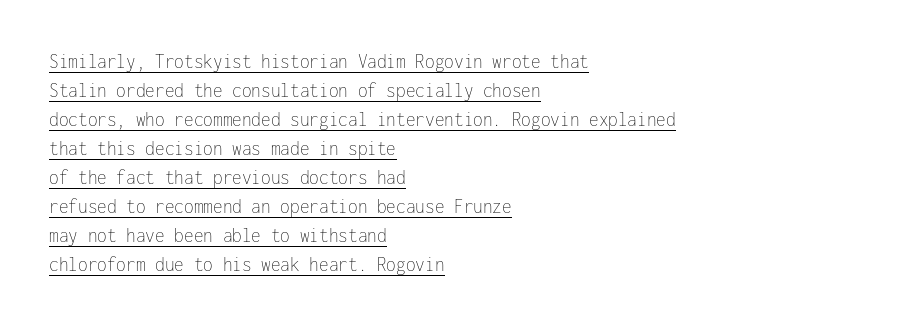
Q: Is the text bold? A: No.
Q: Is the text italic (slanted)? A: No, it is upright.
Q: Is the text underlined? A: Yes.
Q: How is the paragraph aligned? A: Left-aligned.
Q: Is the spacing between letters normal or unusually wide? A: Normal.
Q: Is the spacing between lines tight, normal or loose? A: Normal.
